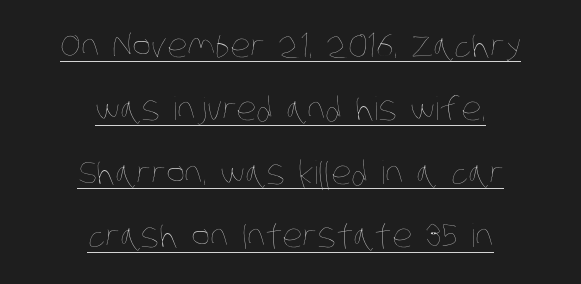
Q: Is the text bold? A: No.
Q: Is the text underlined? A: Yes.
Q: How is the paragraph aligned? A: Centered.
Q: Is the spacing between letters normal or unusually wide? A: Normal.
Q: Is the spacing between lines tight, normal or loose? A: Loose.
Q: Width (condensed, normal, or wide)? A: Condensed.
Q: Stroke contrast? A: Low.
Q: x-height? A: Large.
Q: Monospaced? A: No.
